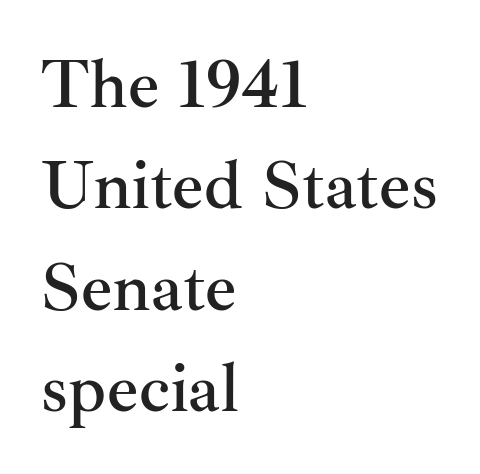
The image shows 69 px serif type, upright; set left-aligned, normal line spacing (1.47x), normal letter spacing, not underlined; medium stroke contrast and a small x-height.
